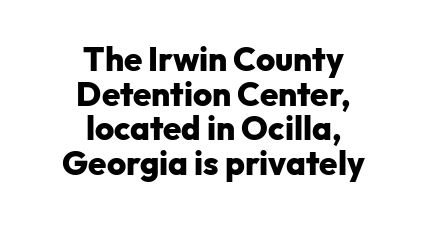
Q: Is the text bold? A: Yes.
Q: Is the text italic (slanted)? A: No, it is upright.
Q: Is the typeface a serif or a sans-serif typeface? A: Sans-serif.
Q: Is the text underlined? A: No.
Q: How is the paragraph aligned? A: Centered.
Q: Is the spacing between letters normal or unusually wide? A: Normal.
Q: Is the spacing between lines tight, normal or loose? A: Tight.
Q: Width (condensed, normal, or wide)? A: Normal.
Q: Stroke contrast? A: Low.
Q: x-height? A: Medium.
Q: Monospaced? A: No.
